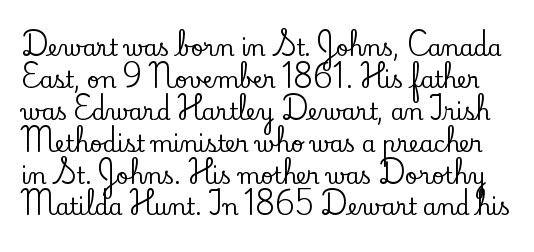
{"italic": "no", "underline": "no", "line_spacing": "normal", "line_spacing_ratio": 1.45, "letter_spacing": "normal", "letter_spacing_em": 0.0, "glyph_px": 22}
